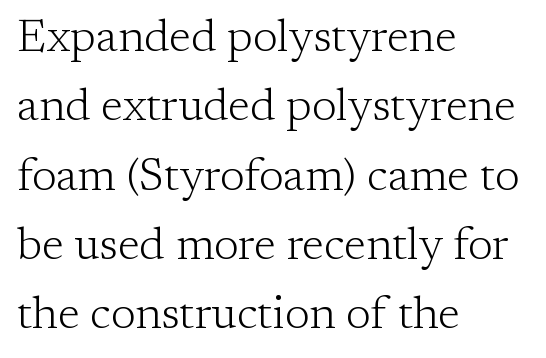
Type style note: has serifs. In terms of letterspacing, this is plain default setting. A clean baseline with only descenders dipping below it. The typesetter chose a ragged-right arrangement here. Quick note: interline space is typical. Is there any slant? The stems are plumb.
